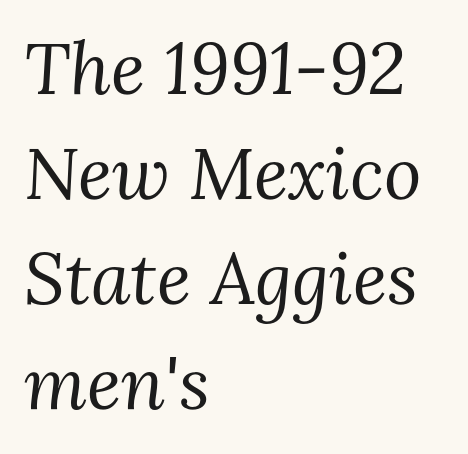
{"serif": "yes", "italic": "yes", "lean": "right", "slant_degrees": 3, "bold": "no", "weight": "regular", "width": "normal", "stroke_contrast": "medium", "x_height": "medium", "monospaced": "no", "underline": "no", "align": "left", "line_spacing": "normal", "line_spacing_ratio": 1.46, "letter_spacing": "normal", "letter_spacing_em": 0.0, "glyph_px": 72}
